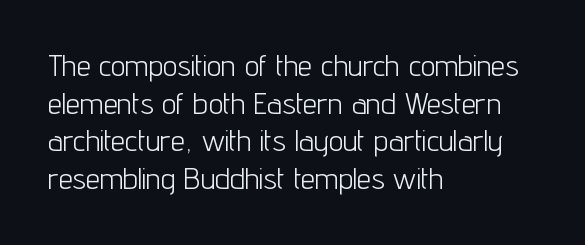
Descender tails drop into unmarked territory. This sample has the flowing, uneven cadence of proportional lettering. Upright lettering throughout. What's the leading like? Ordinary, nothing unusual. Standard letterfit; no display-style spreading of the glyphs. To sum up the face: it is a sans, with no serifs.
